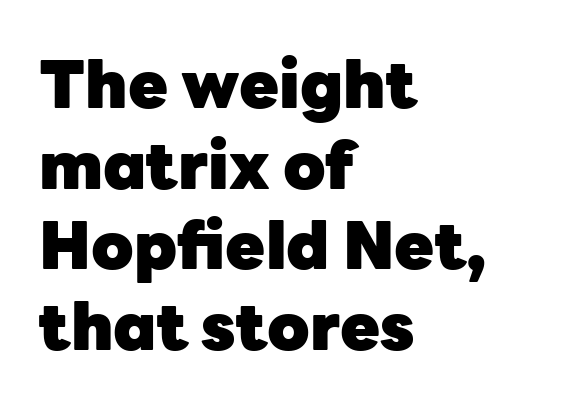
Q: Is the text bold? A: Yes.
Q: Is the text italic (slanted)? A: No, it is upright.
Q: Is the typeface a serif or a sans-serif typeface? A: Sans-serif.
Q: Is the text underlined? A: No.
Q: How is the paragraph aligned? A: Left-aligned.
Q: Is the spacing between letters normal or unusually wide? A: Normal.
Q: Width (condensed, normal, or wide)? A: Normal.
Q: Stroke contrast? A: Low.
Q: x-height? A: Medium.
Q: Monospaced? A: No.
